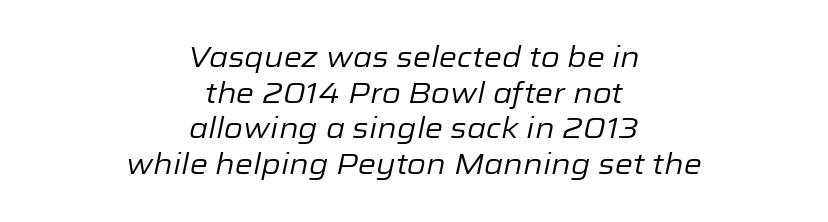
The image shows 29 px regular-weight type, italic (leaning right); set centered, line spacing 1.23x, normal letter spacing, not underlined; low stroke contrast and a medium x-height.
